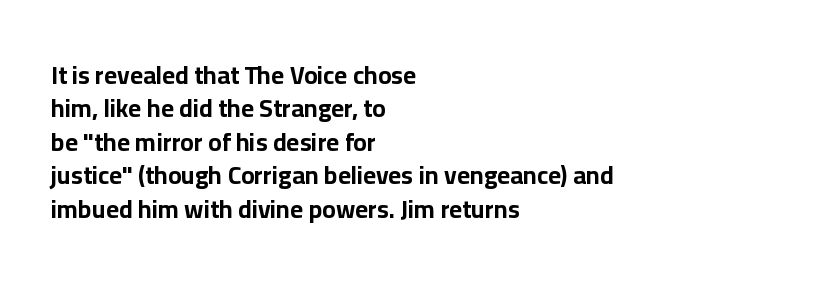
{"italic": "no", "bold": "yes", "underline": "no", "align": "left", "line_spacing": "normal", "line_spacing_ratio": 1.34, "letter_spacing": "normal", "letter_spacing_em": 0.0, "glyph_px": 25}
